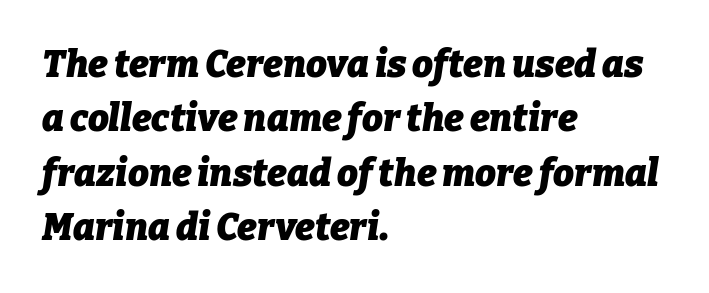
Q: Is the text bold? A: Yes.
Q: Is the text italic (slanted)? A: Yes, it leans right by about 9 degrees.
Q: Is the text underlined? A: No.
Q: How is the paragraph aligned? A: Left-aligned.
Q: Is the spacing between letters normal or unusually wide? A: Normal.
Q: Is the spacing between lines tight, normal or loose? A: Normal.
Q: Width (condensed, normal, or wide)? A: Normal.
Q: Stroke contrast? A: Low.
Q: x-height? A: Medium.
Q: Monospaced? A: No.
